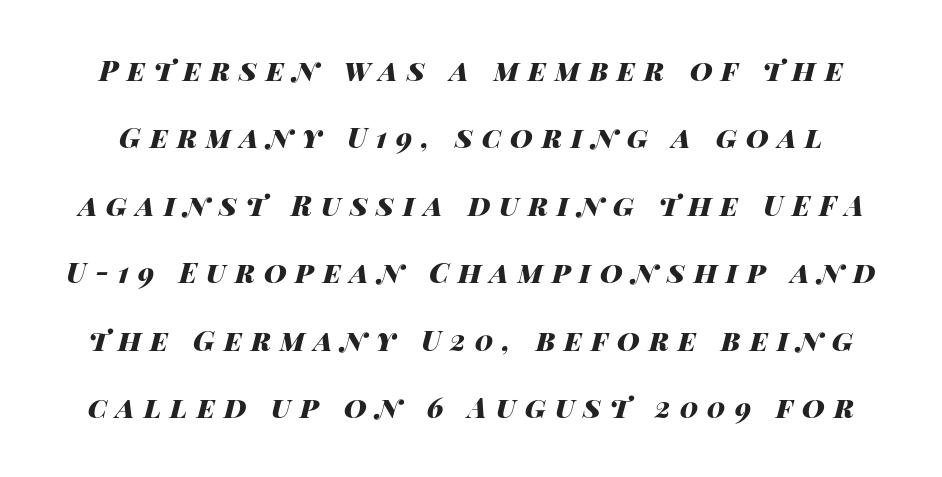
This rendering widens character spacing well past its baseline value. The glyphs look as if they've been sheared to an angle. Honestly, the rows look like they've been pulled way apart. In terms of weight, the rendering is a true, heavy bold. Lines of text with bare space underneath.
